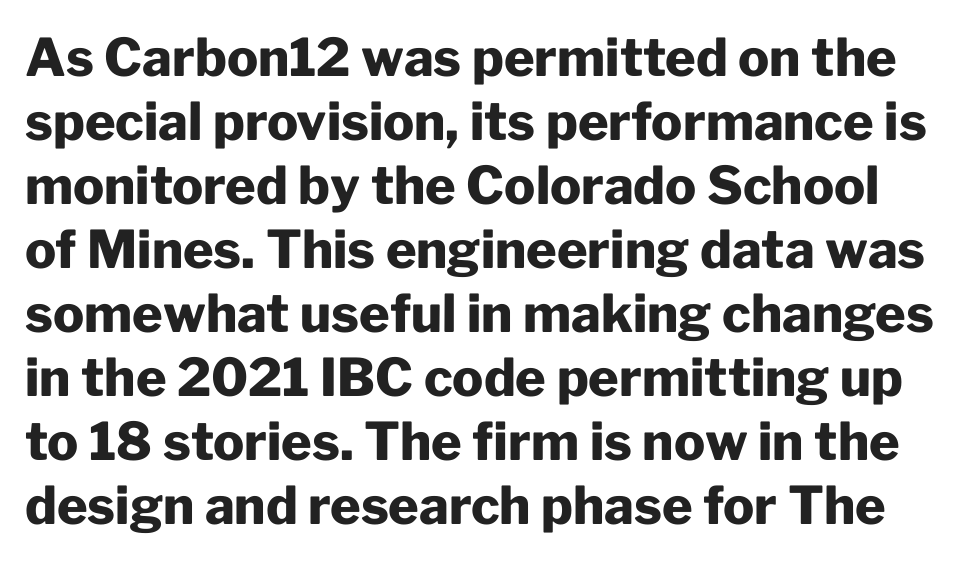
{"serif": "no", "italic": "no", "bold": "yes", "weight": "heavy", "width": "normal", "stroke_contrast": "low", "x_height": "medium", "monospaced": "no", "underline": "no", "line_spacing_ratio": 1.23, "letter_spacing": "normal", "letter_spacing_em": 0.0, "glyph_px": 52}
